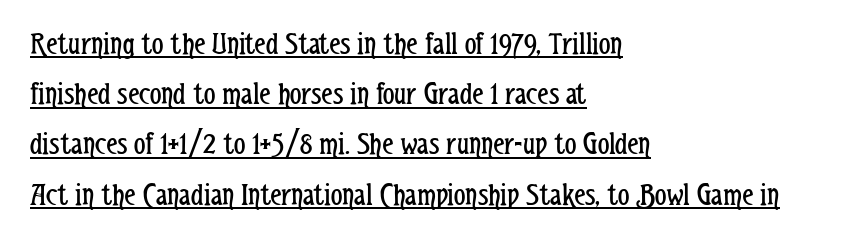
{"serif": "no", "italic": "no", "bold": "no", "weight": "regular", "width": "condensed", "stroke_contrast": "low", "x_height": "medium", "monospaced": "no", "underline": "yes", "align": "left", "line_spacing": "normal", "line_spacing_ratio": 1.57, "letter_spacing": "normal", "letter_spacing_em": 0.0, "glyph_px": 32}
